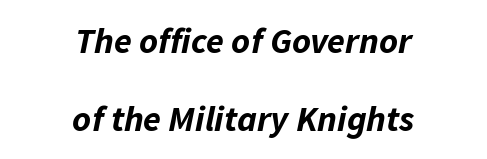
The image shows 36 px bold type, italic (leaning right); set centered, loose line spacing (2.17x), normal letter spacing, not underlined; low stroke contrast and a medium x-height.
